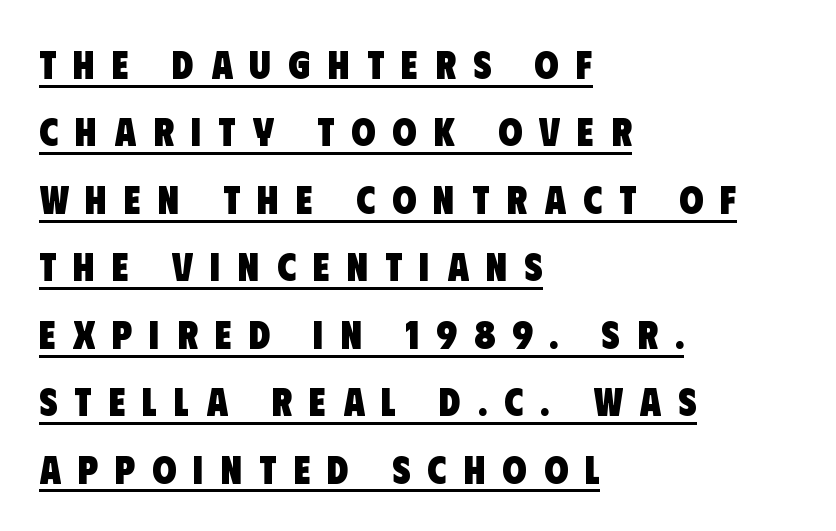
Q: Is the text bold? A: Yes.
Q: Is the typeface a serif or a sans-serif typeface? A: Sans-serif.
Q: Is the text underlined? A: Yes.
Q: How is the paragraph aligned? A: Left-aligned.
Q: Is the spacing between letters normal or unusually wide? A: Unusually wide.
Q: Width (condensed, normal, or wide)? A: Condensed.
Q: Stroke contrast? A: Low.
Q: x-height? A: Large.
Q: Monospaced? A: No.
